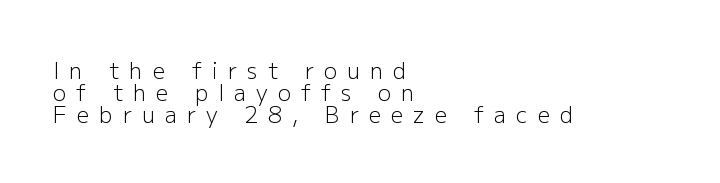
Students, note that the glyphs here are deliberately spaced far apart. The vertical gap from one line to the next is small. Glance below the letters and you will spot only blank space. Every character sits straight up, as roman type does.
